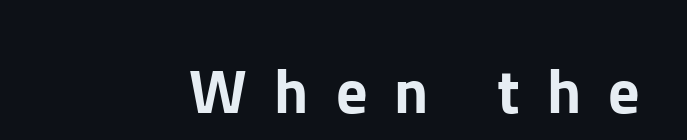
{"serif": "no", "italic": "no", "width": "normal", "stroke_contrast": "low", "x_height": "medium", "monospaced": "no", "underline": "no", "letter_spacing": "wide", "letter_spacing_em": 0.44, "glyph_px": 62}
